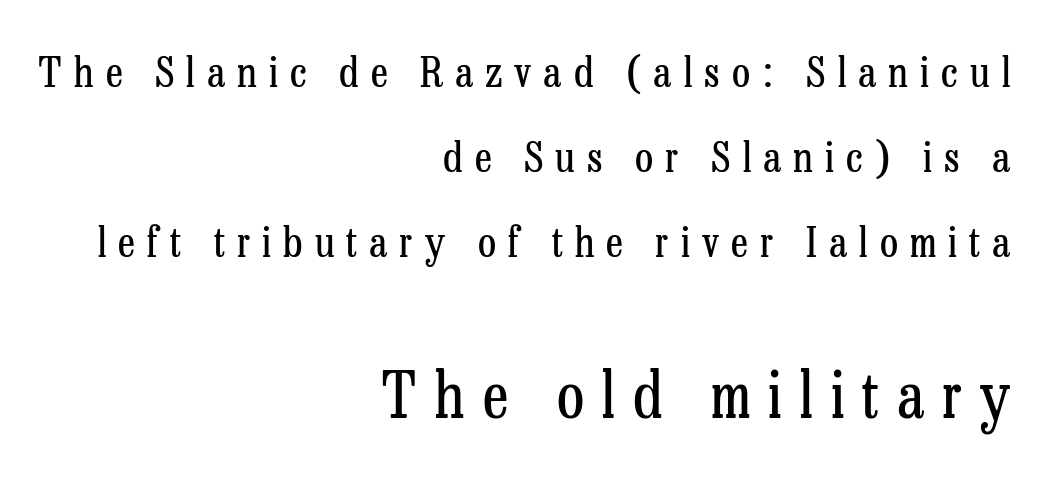
You could fit nearly another row in the gap between these rows. Compared with a flush-left layout, this one pins lines to the opposite, right side. The foot of each line stays bare and open. Characters remain perfectly vertical along every line.
